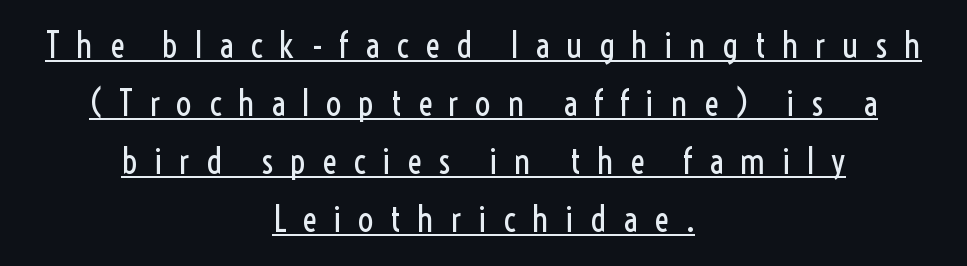
The font's upright variant was chosen for this text. Normally led — the rows are evenly, conventionally spaced. Teacher's note: observe the equal gaps on both sides — that is centered alignment. Here the glyphs are tracked loosely, breaking word shapes into spaced letters. Proportional: the letters do not fall into vertical columns. Stroke thickness stays within the range of a standard reading face or lighter.
